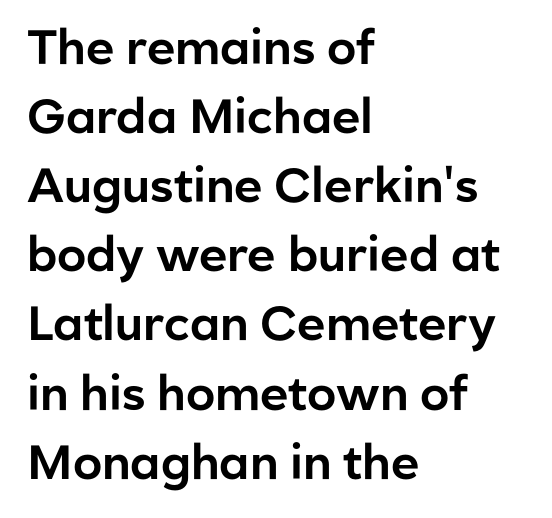
{"serif": "no", "italic": "no", "width": "normal", "stroke_contrast": "low", "x_height": "medium", "monospaced": "no", "underline": "no", "align": "left", "line_spacing": "normal", "line_spacing_ratio": 1.44, "letter_spacing": "normal", "letter_spacing_em": 0.0, "glyph_px": 48}
